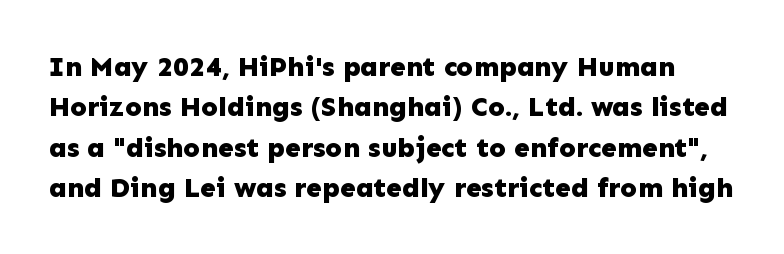
Whoever set this chose a conventional vertical rhythm. The space beneath each line is pristine and unruled. Style check: upright. This sample has the flowing, uneven cadence of proportional lettering. The letters sit at their default tracking, neither squeezed nor spread.
